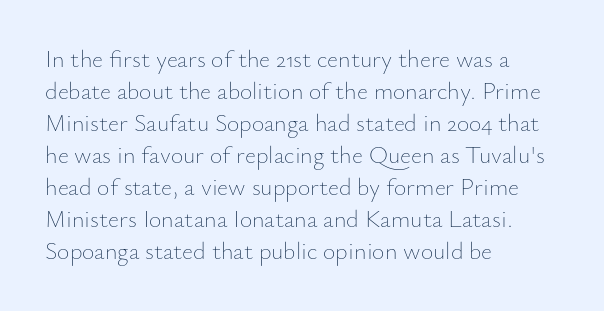
{"italic": "no", "bold": "no", "underline": "no", "align": "left", "line_spacing": "normal", "line_spacing_ratio": 1.33, "letter_spacing": "normal", "letter_spacing_em": 0.0, "glyph_px": 24}
